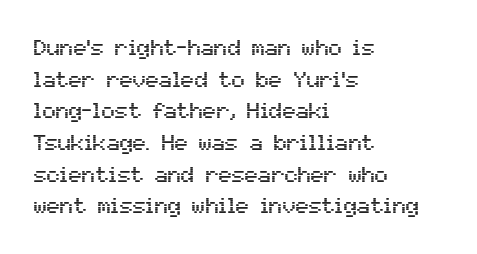
Ordinary non-slanted type is in use. Letter spacing: default. This sample is left-justified, so line endings fall wherever the words run out. Underline: absent. Successive baselines arrive at the customary interval.
